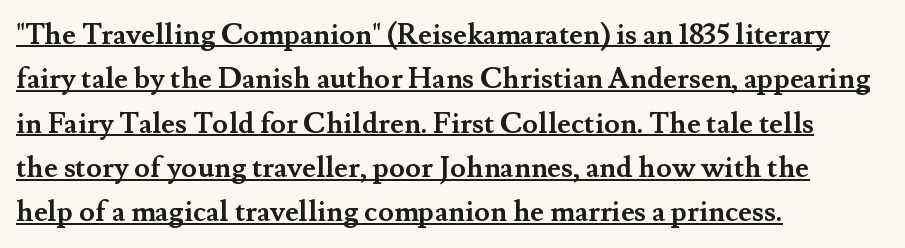
{"serif": "yes", "italic": "no", "bold": "yes", "weight": "semibold", "width": "normal", "stroke_contrast": "medium", "x_height": "small", "monospaced": "no", "underline": "yes", "align": "left", "line_spacing": "normal", "line_spacing_ratio": 1.53, "letter_spacing": "normal", "letter_spacing_em": 0.0, "glyph_px": 29}
